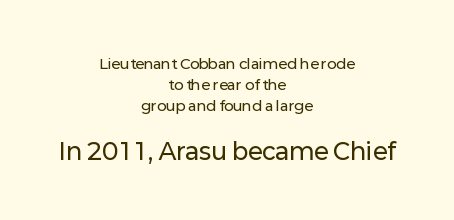
Q: Is the text italic (slanted)? A: No, it is upright.
Q: Is the text underlined? A: No.
Q: How is the paragraph aligned? A: Centered.
Q: Is the spacing between letters normal or unusually wide? A: Normal.
Q: Is the spacing between lines tight, normal or loose? A: Normal.
Q: Which block of text is set in a larger size, the first (top) or the second (bottom)? A: The second (bottom) one.
